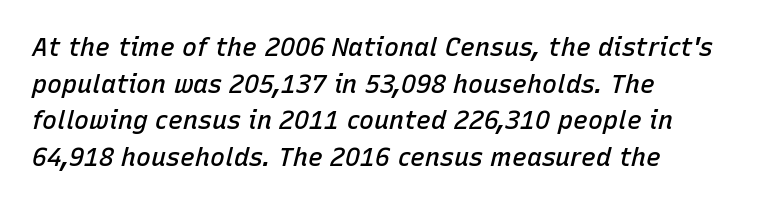
The image shows 25 px text type, italic (leaning right); set left-aligned, normal line spacing (1.47x), normal letter spacing, not underlined.
